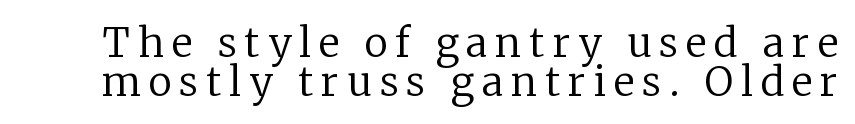
Q: Is the text bold? A: No.
Q: Is the text italic (slanted)? A: No, it is upright.
Q: Is the typeface a serif or a sans-serif typeface? A: Serif.
Q: Is the text underlined? A: No.
Q: Is the spacing between letters normal or unusually wide? A: Unusually wide.
Q: Is the spacing between lines tight, normal or loose? A: Tight.
Q: Width (condensed, normal, or wide)? A: Normal.
Q: Stroke contrast? A: Low.
Q: x-height? A: Medium.
Q: Monospaced? A: No.
